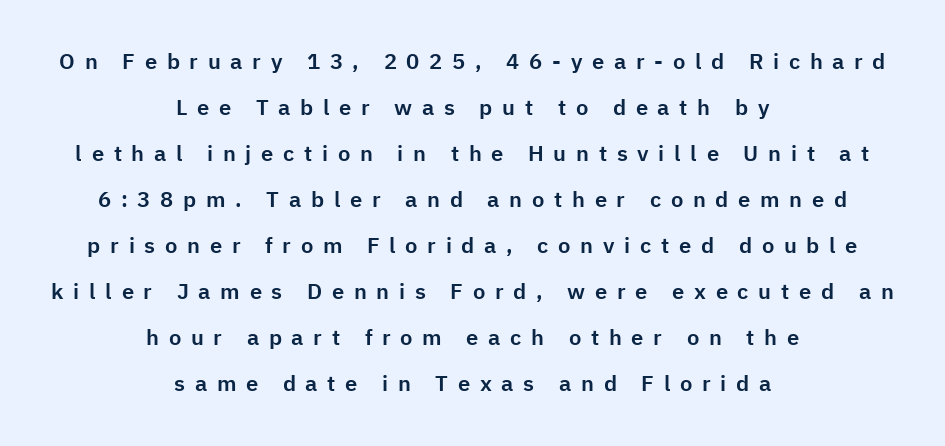
Q: Is the text italic (slanted)? A: No, it is upright.
Q: Is the text underlined? A: No.
Q: How is the paragraph aligned? A: Centered.
Q: Is the spacing between letters normal or unusually wide? A: Unusually wide.
Q: Is the spacing between lines tight, normal or loose? A: Loose.
